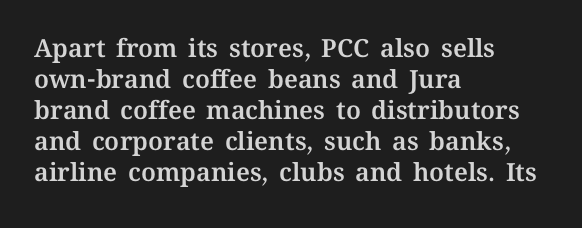
Q: Is the text italic (slanted)? A: No, it is upright.
Q: Is the text underlined? A: No.
Q: How is the paragraph aligned? A: Left-aligned.
Q: Is the spacing between letters normal or unusually wide? A: Normal.
